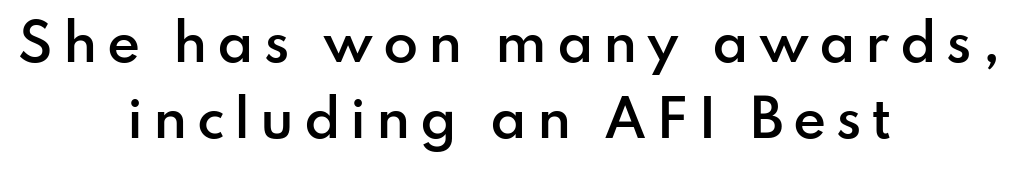
Reading down the column, the eye jumps a familiar distance to each next line. A clean baseline with only descenders dipping below it. Ascenders rise straight up at ninety degrees. Each letter keeps its own natural width here, so spacing adapts to shape. The glyphs have the mass of a demibold cut, below bold.
